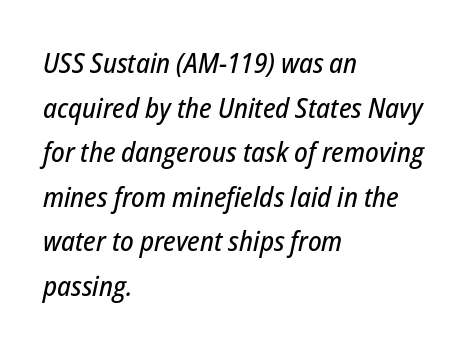
The image shows 28 px condensed type, italic (leaning right); set left-aligned, normal line spacing (1.59x), normal letter spacing, not underlined; low stroke contrast and a medium x-height.
